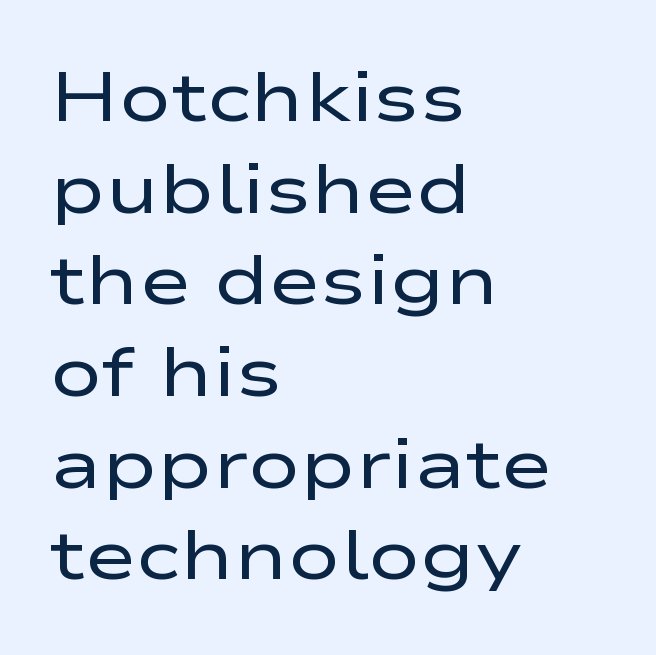
Q: Is the text bold? A: No.
Q: Is the text italic (slanted)? A: No, it is upright.
Q: Is the typeface a serif or a sans-serif typeface? A: Sans-serif.
Q: Is the text underlined? A: No.
Q: How is the paragraph aligned? A: Left-aligned.
Q: Is the spacing between letters normal or unusually wide? A: Normal.
Q: Is the spacing between lines tight, normal or loose? A: Normal.
Q: Width (condensed, normal, or wide)? A: Wide.
Q: Stroke contrast? A: Low.
Q: x-height? A: Medium.
Q: Monospaced? A: No.
